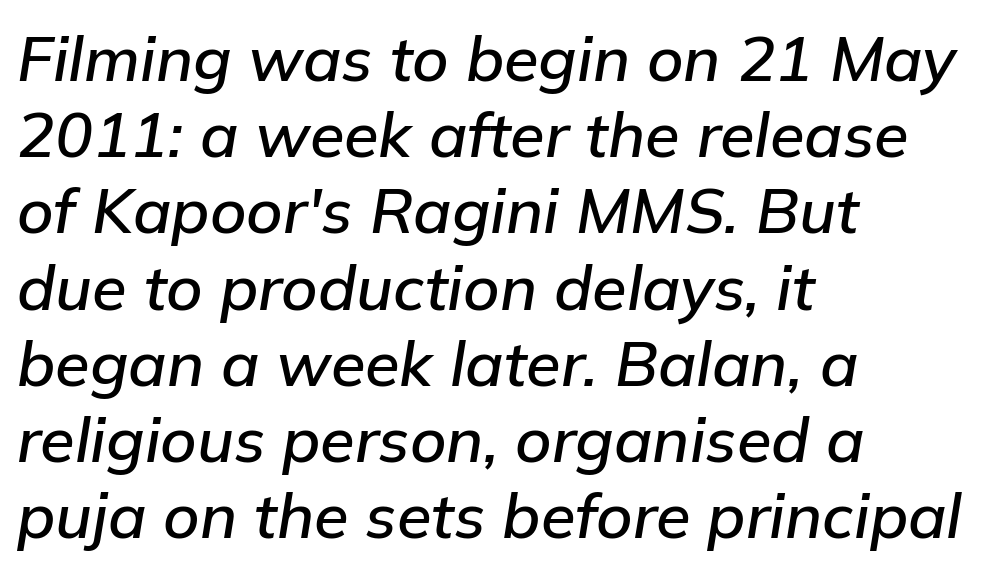
Looks like regular typesetting: each glyph gets only the width it needs. This sample uses plain, unmodified letter spacing. The compositor pushed each line to the left boundary. The baseline area is clear. Style check: oblique.
